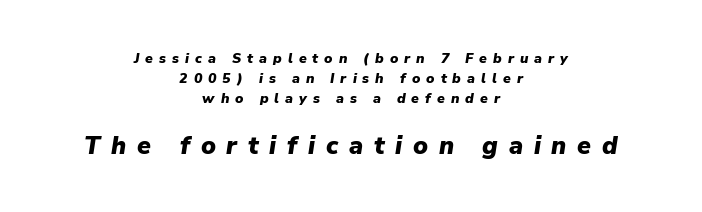
Q: Is the text bold? A: Yes.
Q: Is the text italic (slanted)? A: Yes, it leans right by about 9 degrees.
Q: Is the text underlined? A: No.
Q: How is the paragraph aligned? A: Centered.
Q: Is the spacing between letters normal or unusually wide? A: Unusually wide.
Q: Is the spacing between lines tight, normal or loose? A: Normal.
Q: Which block of text is set in a larger size, the first (top) or the second (bottom)? A: The second (bottom) one.
